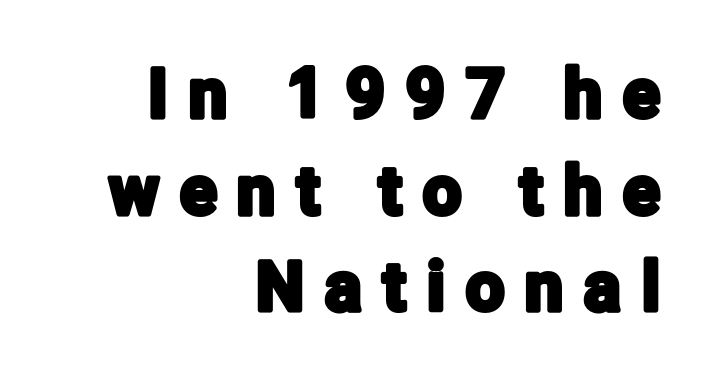
The image shows 68 px condensed sans-serif type, upright; set right-aligned, normal line spacing (1.42x), unusually wide letter spacing (+0.31 em), not underlined; low stroke contrast and a medium x-height.
